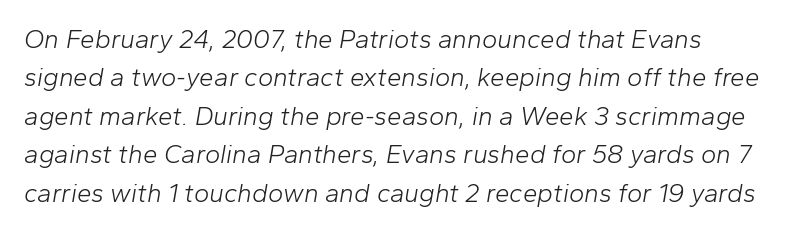
The foot of each line stays bare and open. Tracking here is standard; glyphs follow each other at the usual distance. Weight: in the light-to-regular range. The rows are spaced the way most documents space them. Yep, that's italic — everything's leaning.
